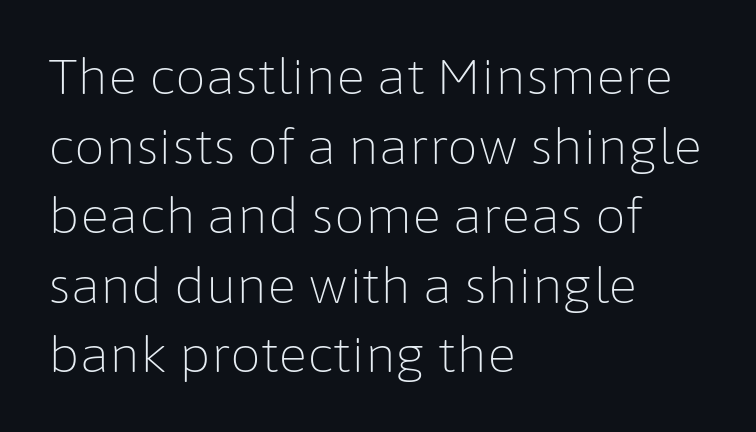
{"serif": "no", "italic": "no", "bold": "no", "weight": "light", "width": "normal", "stroke_contrast": "low", "x_height": "medium", "monospaced": "no", "underline": "no", "align": "left", "line_spacing": "normal", "line_spacing_ratio": 1.42, "letter_spacing": "normal", "letter_spacing_em": 0.0, "glyph_px": 49}
